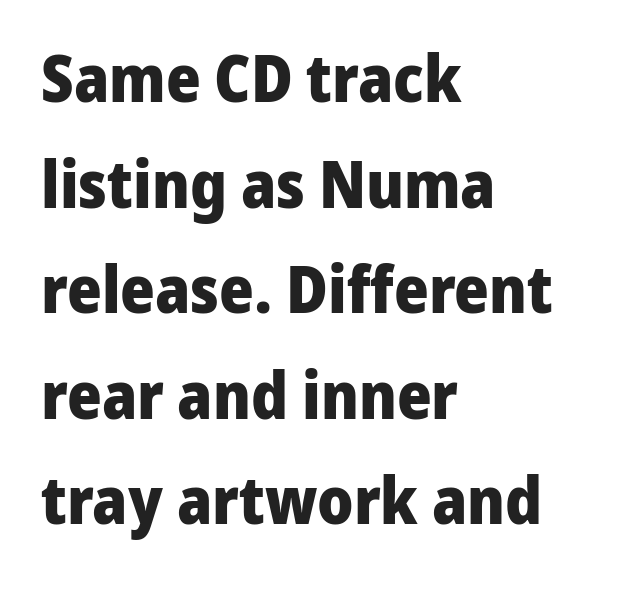
Q: Is the text bold? A: Yes.
Q: Is the text italic (slanted)? A: No, it is upright.
Q: Is the typeface a serif or a sans-serif typeface? A: Sans-serif.
Q: Is the text underlined? A: No.
Q: How is the paragraph aligned? A: Left-aligned.
Q: Is the spacing between letters normal or unusually wide? A: Normal.
Q: Is the spacing between lines tight, normal or loose? A: Normal.
Q: Width (condensed, normal, or wide)? A: Normal.
Q: Stroke contrast? A: Low.
Q: x-height? A: Medium.
Q: Monospaced? A: No.
